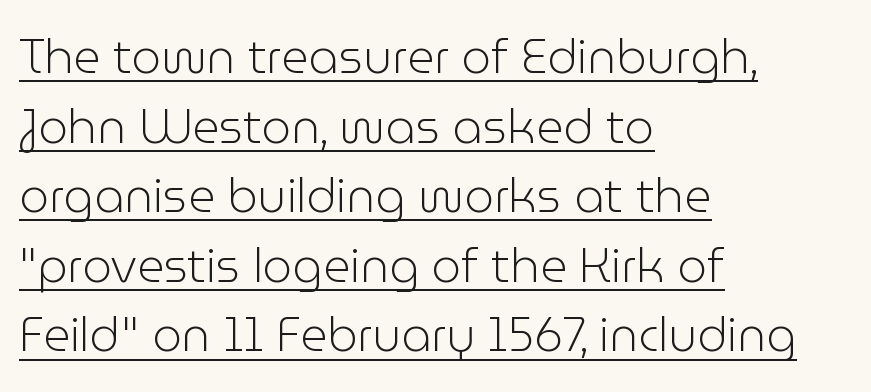
The image shows 47 px light sans-serif type, upright; set left-aligned, normal line spacing (1.48x), normal letter spacing, underlined; low stroke contrast and a medium x-height.
